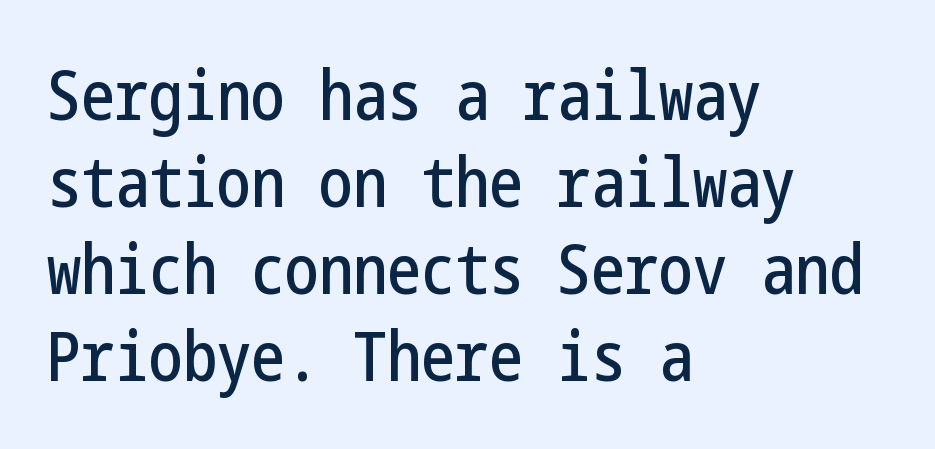
Q: Is the text italic (slanted)? A: No, it is upright.
Q: Is the typeface a serif or a sans-serif typeface? A: Sans-serif.
Q: Is the text underlined? A: No.
Q: How is the paragraph aligned? A: Left-aligned.
Q: Is the spacing between letters normal or unusually wide? A: Normal.
Q: Is the spacing between lines tight, normal or loose? A: Normal.
Q: Width (condensed, normal, or wide)? A: Condensed.
Q: Stroke contrast? A: Low.
Q: x-height? A: Medium.
